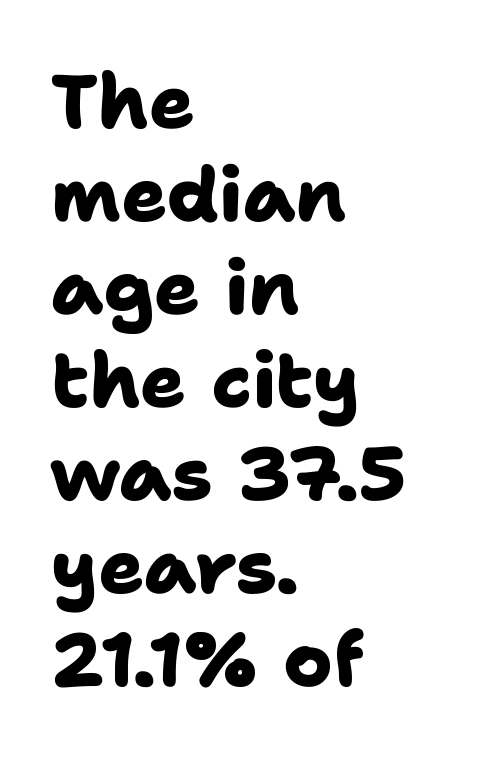
{"serif": "no", "bold": "yes", "weight": "heavy", "width": "normal", "stroke_contrast": "low", "x_height": "medium", "monospaced": "no", "underline": "no", "align": "left", "line_spacing_ratio": 1.24, "letter_spacing": "normal", "letter_spacing_em": 0.0, "glyph_px": 75}
